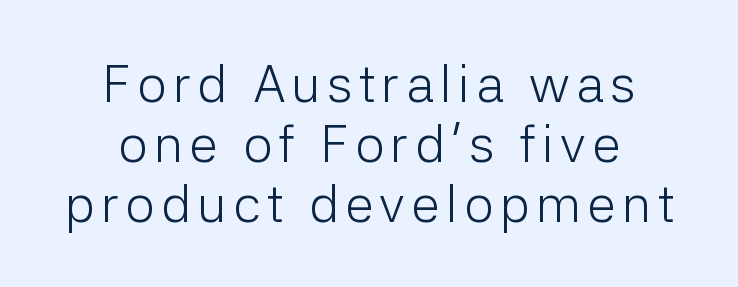
The image shows 52 px light sans-serif type, upright; set centered, tight line spacing (1.15x), not underlined; low stroke contrast and a medium x-height.
